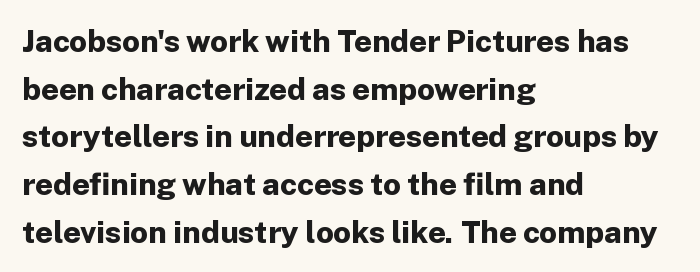
Q: Is the text bold? A: Yes.
Q: Is the text italic (slanted)? A: No, it is upright.
Q: Is the typeface a serif or a sans-serif typeface? A: Sans-serif.
Q: Is the text underlined? A: No.
Q: How is the paragraph aligned? A: Left-aligned.
Q: Is the spacing between letters normal or unusually wide? A: Normal.
Q: Is the spacing between lines tight, normal or loose? A: Normal.
Q: Width (condensed, normal, or wide)? A: Normal.
Q: Stroke contrast? A: Low.
Q: x-height? A: Medium.
Q: Monospaced? A: No.
